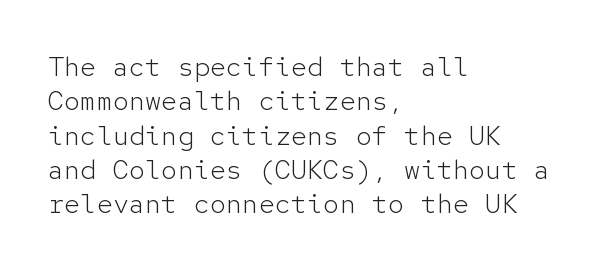
{"italic": "no", "bold": "no", "underline": "no", "align": "left", "line_spacing": "normal", "line_spacing_ratio": 1.27, "letter_spacing": "normal", "letter_spacing_em": 0.0, "glyph_px": 27}
